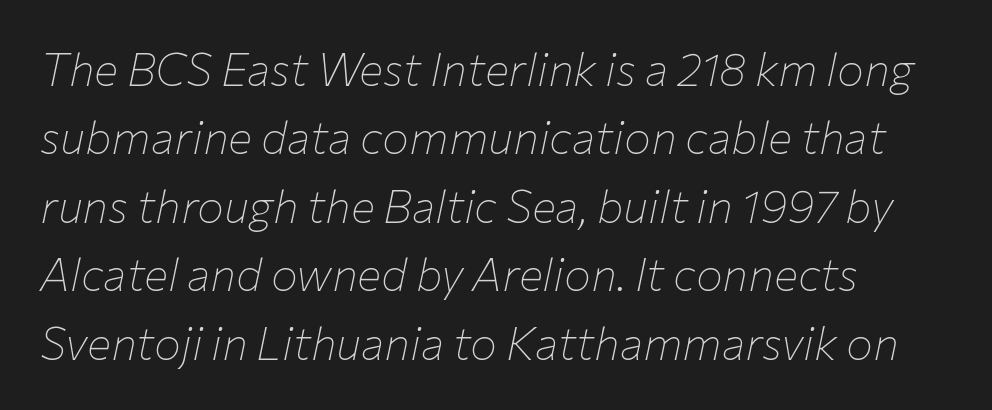
The image shows 45 px thin type, italic (leaning right); set left-aligned, normal line spacing (1.52x), normal letter spacing, not underlined; low stroke contrast and a medium x-height.
